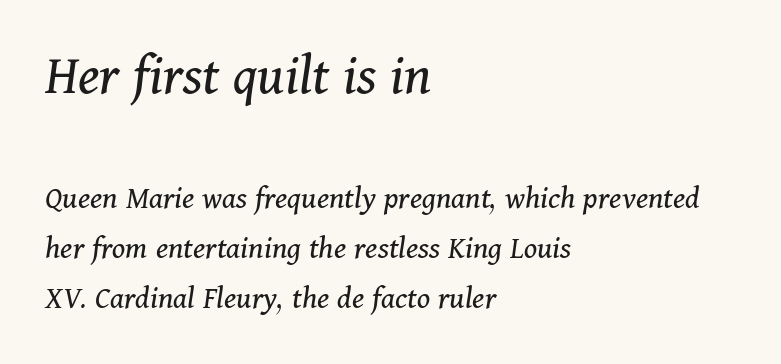
Q: Is the text bold? A: No.
Q: Is the text italic (slanted)? A: Yes, it leans right by about 11 degrees.
Q: Is the typeface a serif or a sans-serif typeface? A: Serif.
Q: Is the text underlined? A: No.
Q: How is the paragraph aligned? A: Left-aligned.
Q: Is the spacing between letters normal or unusually wide? A: Normal.
Q: Is the spacing between lines tight, normal or loose? A: Normal.
Q: Which block of text is set in a larger size, the first (top) or the second (bottom)? A: The first (top) one.
Q: Width (condensed, normal, or wide)? A: Normal.
Q: Stroke contrast? A: Medium.
Q: x-height? A: Medium.
Q: Monospaced? A: No.
